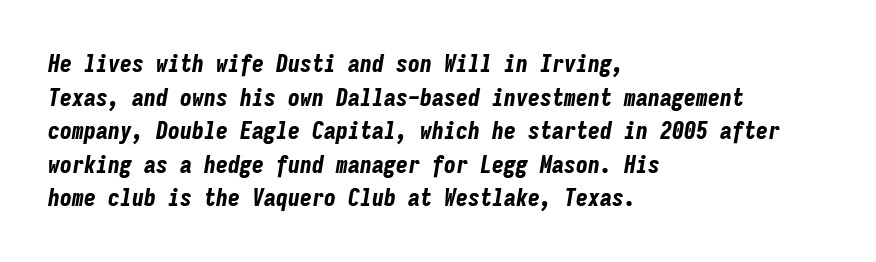
The image shows 24 px bold type, italic (leaning right); set left-aligned, normal line spacing (1.4x), normal letter spacing, not underlined.
